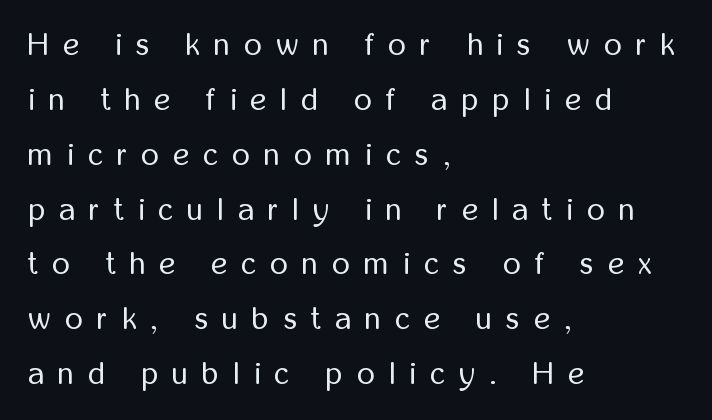
The image shows 31 px regular-weight, condensed sans-serif type, upright; set left-aligned, line spacing 1.77x, unusually wide letter spacing (+0.46 em), not underlined; low stroke contrast and a medium x-height.
